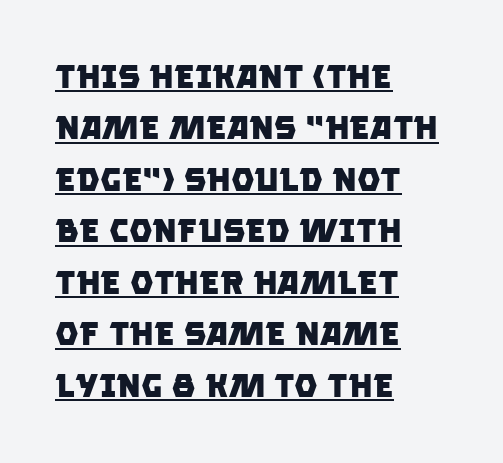
Look at the tracking — it's just the regular setting, nothing added. Each glyph is drawn with heavy, bold strokes. Each line of the rendering has a horizontal stroke beneath the glyphs. A classic flush-left, rag-right setting is used for this passage.
